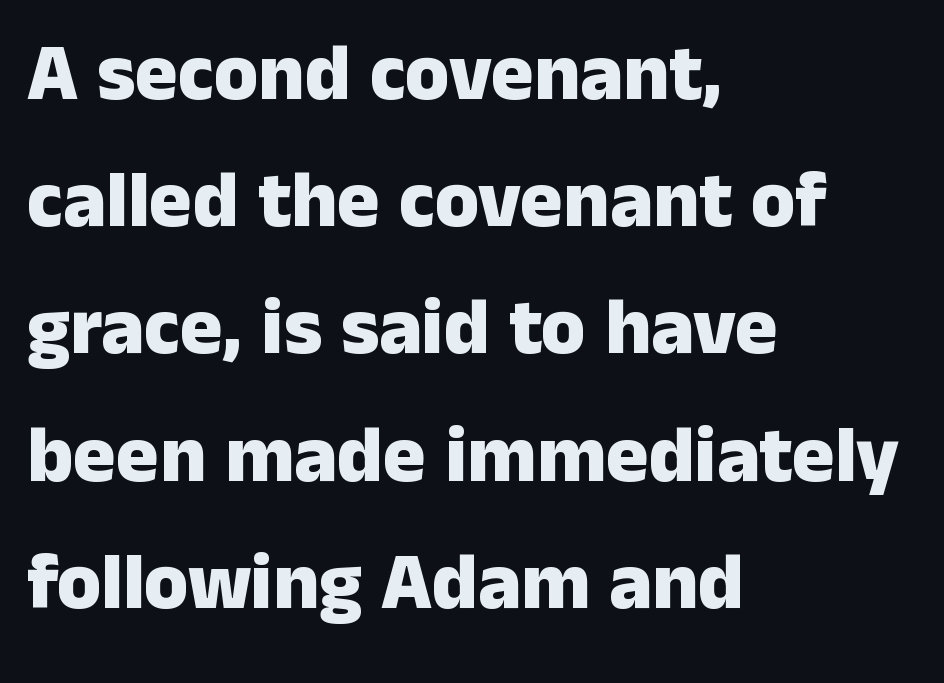
These lines are rendered in a variable-pitch font. In terms of posture, this sample is upright. Short note: letters normally spaced. Bare-footed words on every line. A student would call this left alignment; a typographer would say flush left, rag right.
